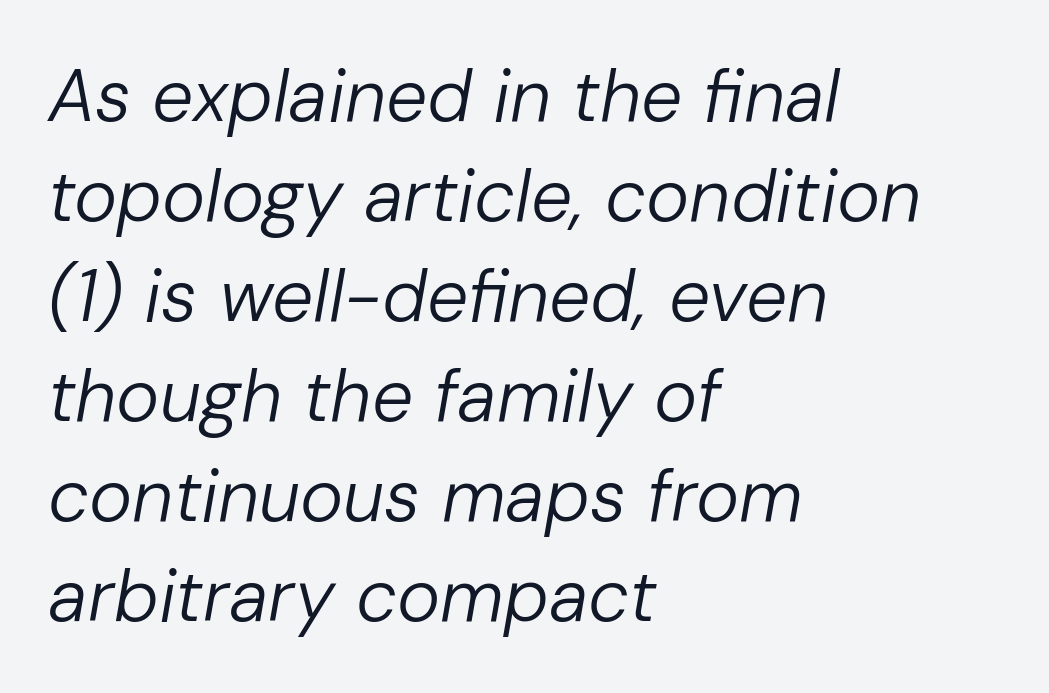
Q: Is the text bold? A: No.
Q: Is the text italic (slanted)? A: Yes, it leans right by about 10 degrees.
Q: Is the text underlined? A: No.
Q: How is the paragraph aligned? A: Left-aligned.
Q: Is the spacing between letters normal or unusually wide? A: Normal.
Q: Is the spacing between lines tight, normal or loose? A: Normal.
Q: Width (condensed, normal, or wide)? A: Normal.
Q: Stroke contrast? A: Low.
Q: x-height? A: Medium.
Q: Monospaced? A: No.
